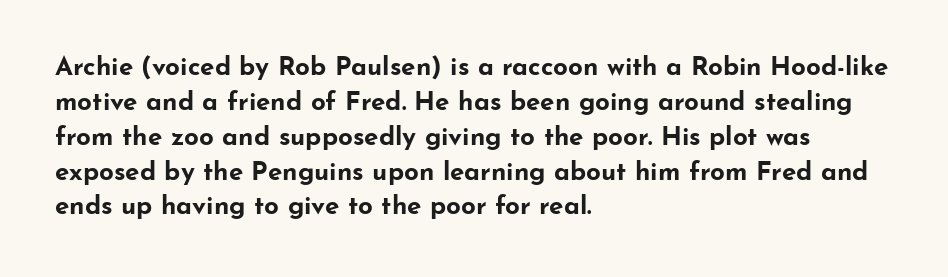
The image shows 26 px bold type, upright; set left-aligned, normal line spacing (1.34x), normal letter spacing, not underlined.
